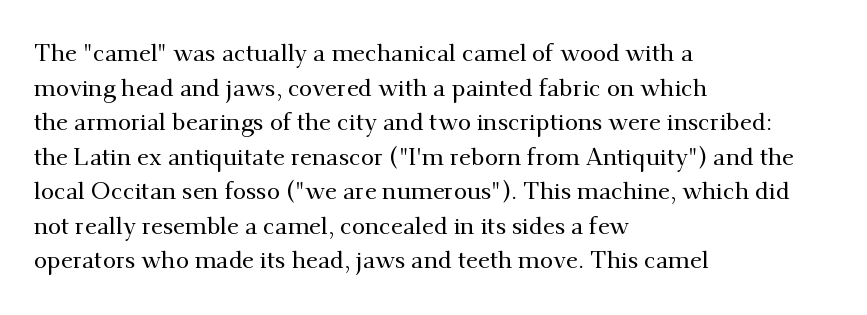
The image shows 24 px text type, upright; set left-aligned, normal line spacing (1.44x), normal letter spacing, not underlined.
